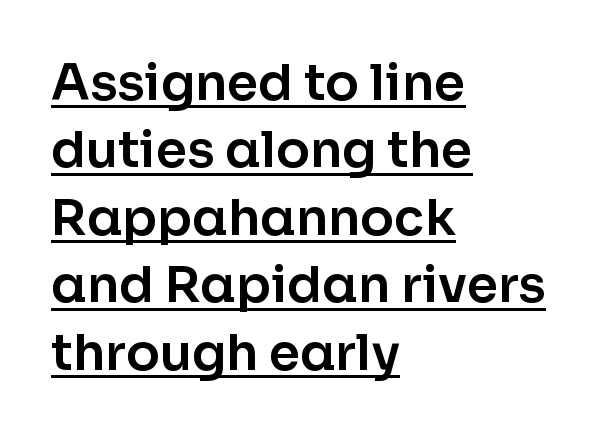
Unlike a traditional serif, this face leaves its strokes unadorned. The rendering uses natural spacing where letterforms have individual widths. The tracking reads as untouched default to a designer's eye. The lines are quadded left. One glance says typical: line gaps are just what's usual.
